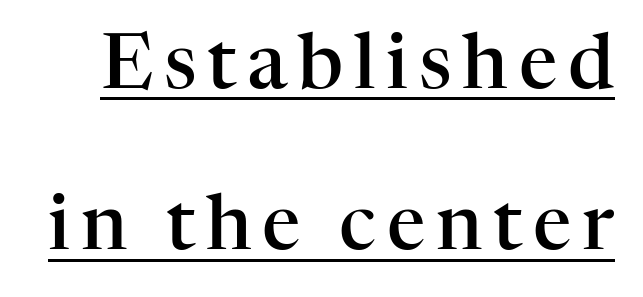
The image shows 76 px semibold serif type, upright; set loose line spacing (2.12x), underlined; high stroke contrast and a medium x-height.
